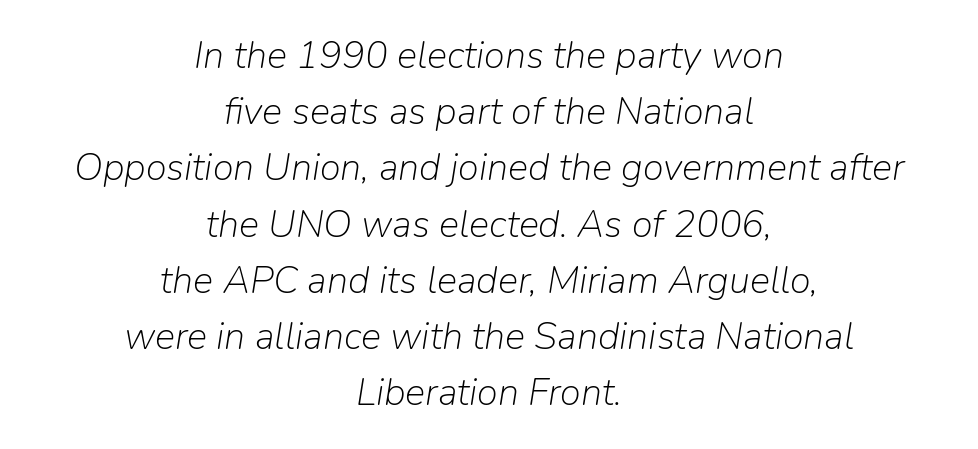
No heavy texture on the line: the type isn't bold. The specimen omits any rule beneath the text block's lines. Rendered with sloped, italic letterforms. Varying glyph widths throughout — classic text-font behaviour. The face used here is rendered with its standard letterfit.
